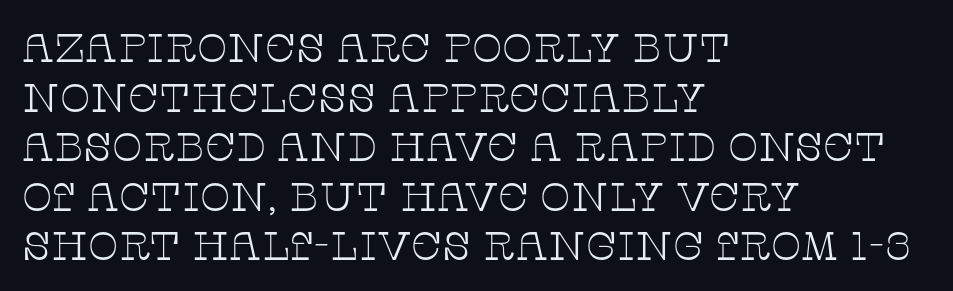
Is this a sans? No — the strokes have serifs. Here the designer chose a conventional face with non-uniform glyph widths. Bare-footed words on every line. The setting favours the left margin, as ordinary paragraphs usually do. Words appear dense and cohesive because spacing is normal.
